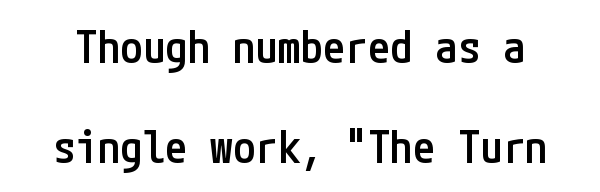
Type without underlining. The line-height multiplier appears high, well above default. This is moderately heavy type, rendered in semibold. Every stem runs plumb, perpendicular to the baseline.
